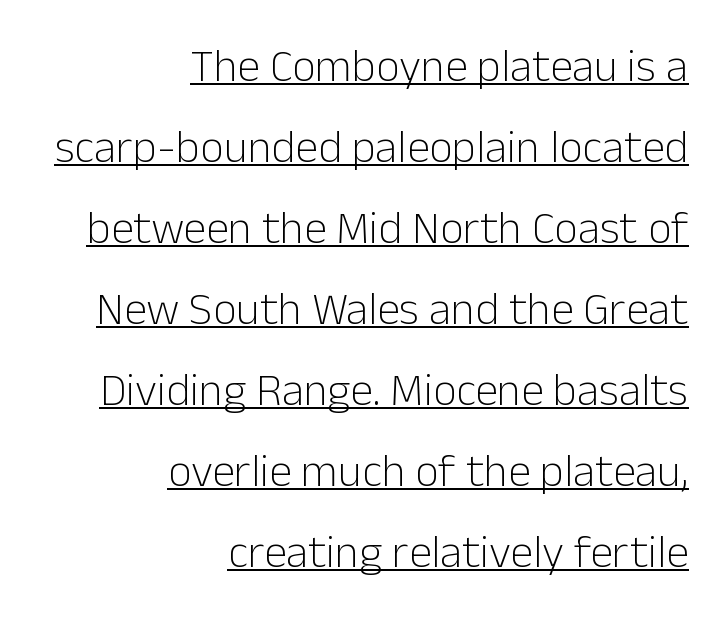
Q: Is the text bold? A: No.
Q: Is the text italic (slanted)? A: No, it is upright.
Q: Is the typeface a serif or a sans-serif typeface? A: Sans-serif.
Q: Is the text underlined? A: Yes.
Q: How is the paragraph aligned? A: Right-aligned.
Q: Is the spacing between letters normal or unusually wide? A: Normal.
Q: Width (condensed, normal, or wide)? A: Normal.
Q: Stroke contrast? A: Low.
Q: x-height? A: Medium.
Q: Monospaced? A: No.
